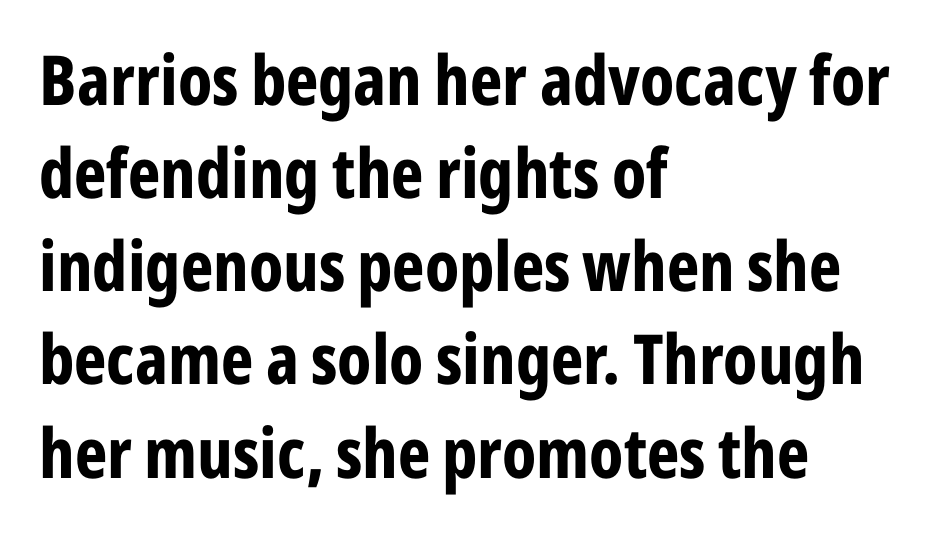
Default kerning and tracking; the words read as compact shapes. In CSS terms this would be text-align: left. A typesetter would call this proportional, since set widths differ per character. Summary of weight: heavy, a full bold. No word sits above an underline. Whoever set this chose a conventional vertical rhythm.
